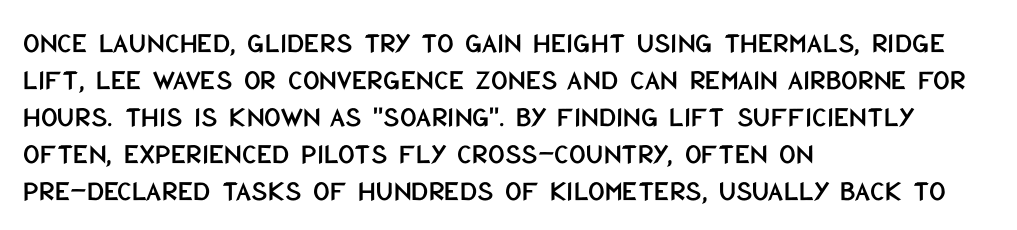
{"serif": "no", "italic": "no", "width": "condensed", "stroke_contrast": "low", "x_height": "large", "monospaced": "no", "underline": "no", "align": "left", "line_spacing": "normal", "line_spacing_ratio": 1.28, "letter_spacing": "normal", "letter_spacing_em": 0.0, "glyph_px": 29}
